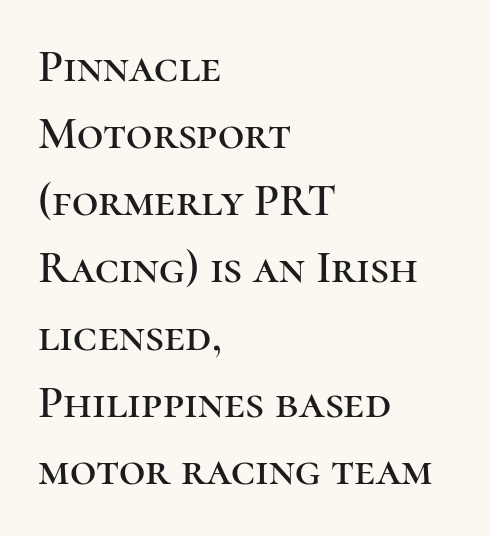
{"serif": "yes", "italic": "no", "width": "normal", "stroke_contrast": "high", "x_height": "medium", "monospaced": "no", "underline": "no", "align": "left", "line_spacing": "normal", "line_spacing_ratio": 1.46, "letter_spacing": "normal", "letter_spacing_em": 0.0, "glyph_px": 46}
